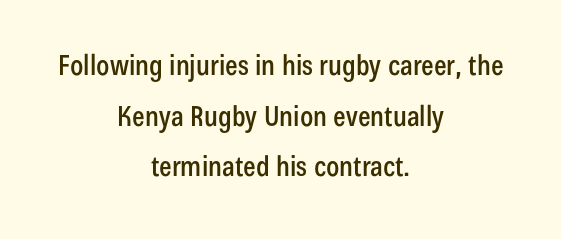
The image shows 28 px condensed sans-serif type, upright; set centered, line spacing 1.81x, normal letter spacing, not underlined; low stroke contrast and a medium x-height.
